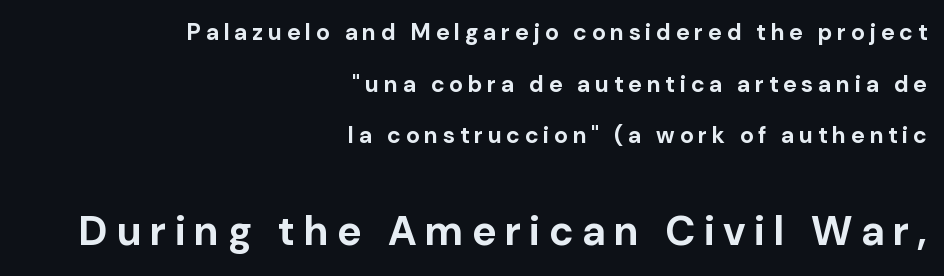
{"serif": "no", "italic": "no", "bold": "yes", "weight": "bold", "width": "normal", "stroke_contrast": "low", "x_height": "medium", "monospaced": "no", "underline": "no", "align": "right", "line_spacing": "loose", "line_spacing_ratio": 2.24, "letter_spacing": "wide", "letter_spacing_em": 0.21, "larger_block": "second", "size_ratio": 1.78, "glyph_px": 41}
